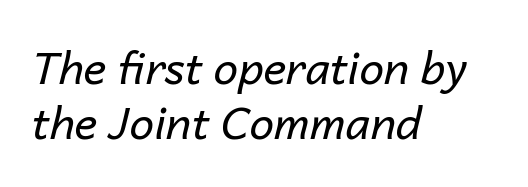
The image shows 44 px regular-weight type, italic (leaning right); set left-aligned, line spacing 1.24x, normal letter spacing, not underlined; low stroke contrast and a medium x-height.
